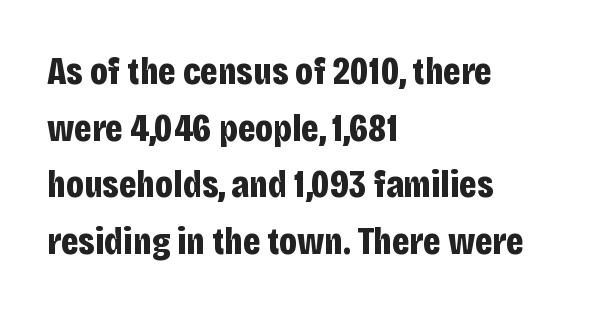
{"serif": "no", "italic": "no", "bold": "yes", "weight": "bold", "width": "condensed", "stroke_contrast": "low", "x_height": "large", "monospaced": "no", "underline": "no", "align": "left", "line_spacing": "normal", "line_spacing_ratio": 1.45, "letter_spacing": "normal", "letter_spacing_em": 0.0, "glyph_px": 39}
